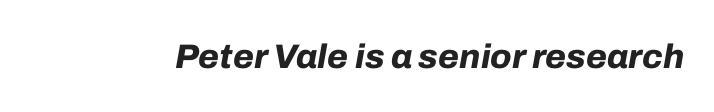
{"italic": "yes", "lean": "right", "slant_degrees": 10, "bold": "yes", "weight": "bold", "width": "normal", "stroke_contrast": "low", "x_height": "medium", "monospaced": "no", "underline": "no", "letter_spacing": "normal", "letter_spacing_em": 0.0, "glyph_px": 34}
